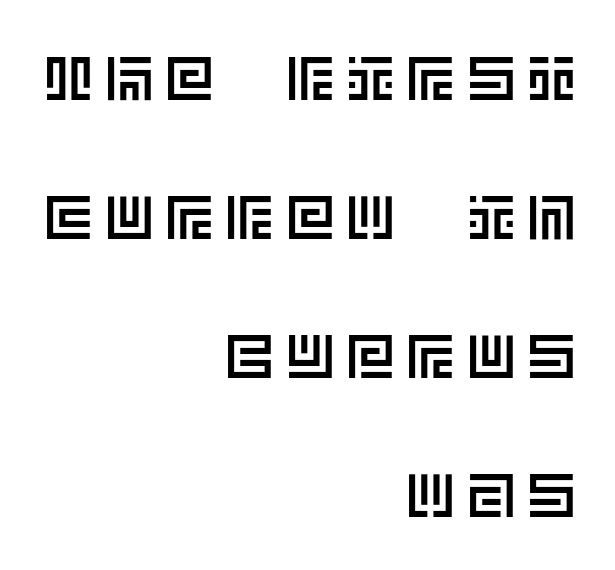
{"italic": "no", "width": "normal", "x_height": "large", "underline": "no", "align": "right", "line_spacing": "loose", "line_spacing_ratio": 2.28, "glyph_px": 61}
